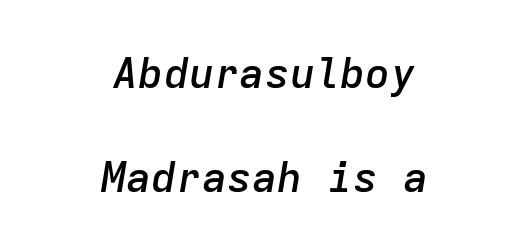
Words float on clear page, feet unadorned. Compared with a flush-left layout, this one balances lines on the center instead. A typesetter would call this monospace, since all characters share one set width. Tracking value appears to be zero — textbook default spacing. Loosely led — the rows are spread out. The font's italic variant was chosen for this text.
